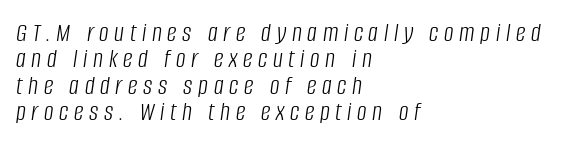
The image shows 27 px text type, italic (leaning right); set left-aligned, tight line spacing (0.98x), unusually wide letter spacing (+0.21 em), not underlined.
